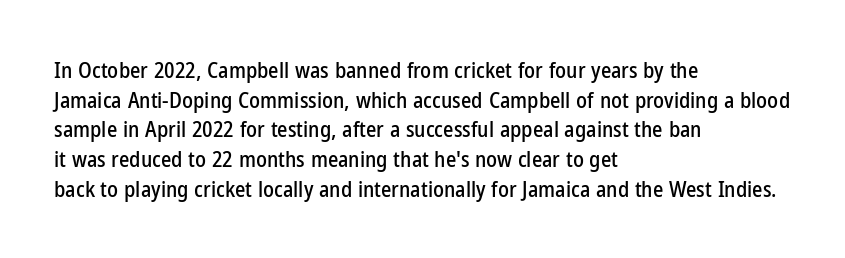
{"italic": "no", "underline": "no", "align": "left", "line_spacing": "normal", "line_spacing_ratio": 1.35, "letter_spacing": "normal", "letter_spacing_em": 0.0, "glyph_px": 22}
